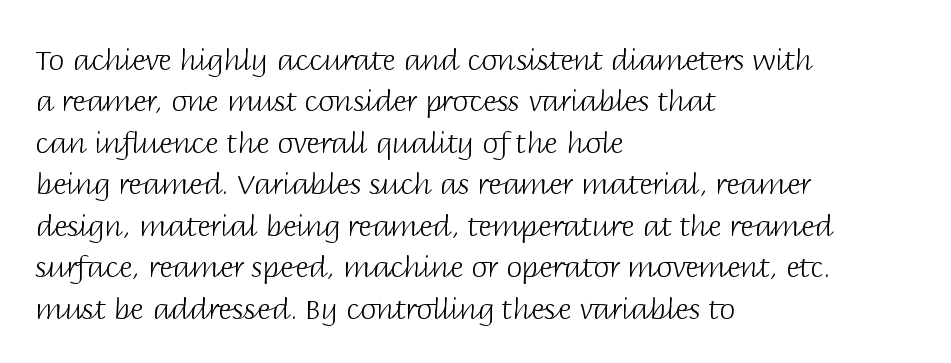
Quick note: interline space is typical. This sample has the flowing, uneven cadence of proportional lettering. Caption: standard tracking, unaltered. Classification — sans serif. When letters stand straight like this, we call the style roman or upright. Left-aligned paragraph, ragged on the right.
